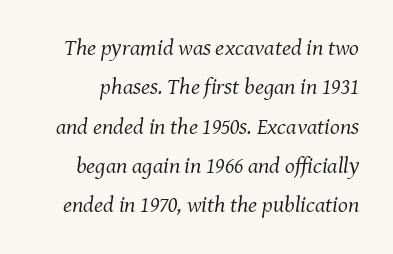
The image shows 23 px text type, italic (leaning right); set line spacing 1.71x, normal letter spacing, not underlined.
